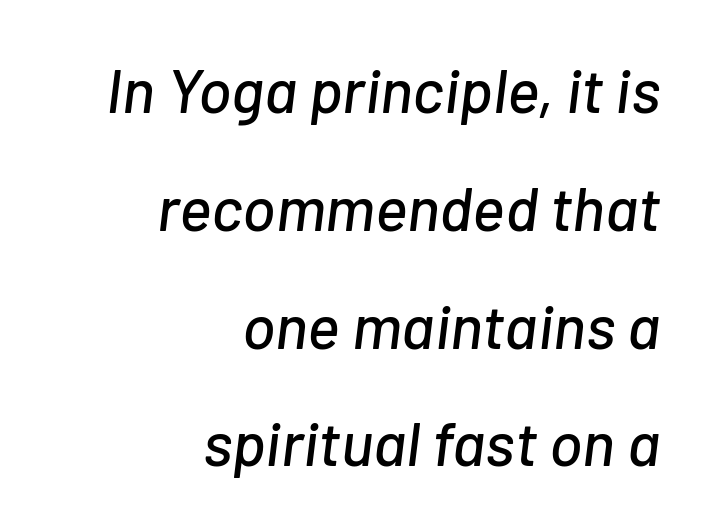
Q: Is the text italic (slanted)? A: Yes, it leans right by about 7 degrees.
Q: Is the text underlined? A: No.
Q: How is the paragraph aligned? A: Right-aligned.
Q: Is the spacing between letters normal or unusually wide? A: Normal.
Q: Is the spacing between lines tight, normal or loose? A: Loose.
Q: Width (condensed, normal, or wide)? A: Normal.
Q: Stroke contrast? A: Low.
Q: x-height? A: Medium.
Q: Monospaced? A: No.
